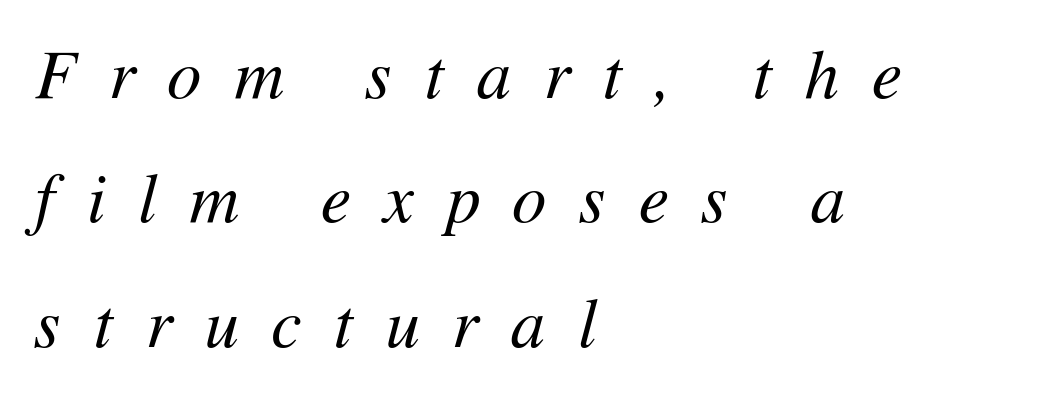
{"italic": "yes", "lean": "right", "slant_degrees": 11, "bold": "no", "weight": "regular", "width": "normal", "stroke_contrast": "medium", "x_height": "medium", "monospaced": "no", "underline": "no", "align": "left", "line_spacing_ratio": 1.83, "letter_spacing": "wide", "letter_spacing_em": 0.48, "glyph_px": 68}
